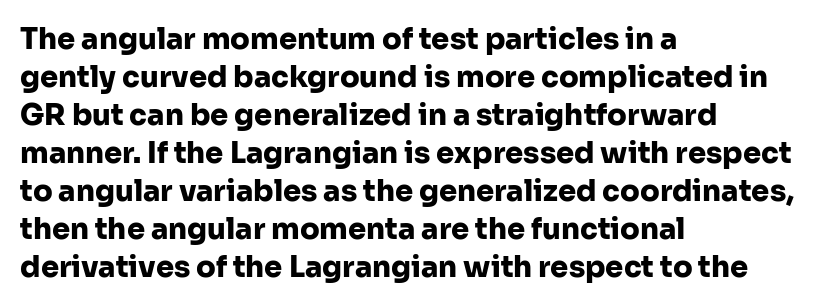
The image shows 29 px heavy sans-serif type, upright; set left-aligned, normal line spacing (1.31x), normal letter spacing, not underlined; low stroke contrast and a medium x-height.
